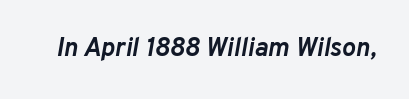
Q: Is the text bold? A: Yes.
Q: Is the text italic (slanted)? A: Yes, it leans right by about 10 degrees.
Q: Is the text underlined? A: No.
Q: Is the spacing between letters normal or unusually wide? A: Normal.
